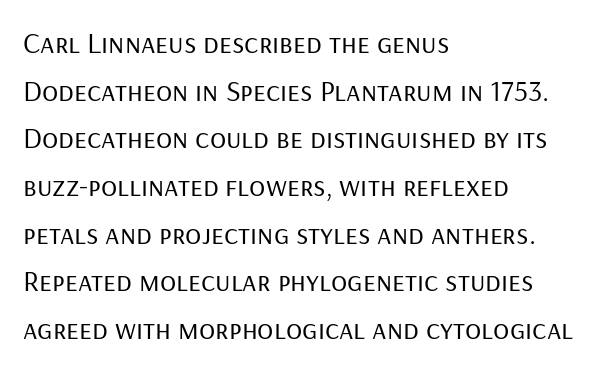
Q: Is the text bold? A: No.
Q: Is the text italic (slanted)? A: No, it is upright.
Q: Is the typeface a serif or a sans-serif typeface? A: Sans-serif.
Q: Is the text underlined? A: No.
Q: How is the paragraph aligned? A: Left-aligned.
Q: Is the spacing between letters normal or unusually wide? A: Normal.
Q: Is the spacing between lines tight, normal or loose? A: Normal.
Q: Width (condensed, normal, or wide)? A: Normal.
Q: Stroke contrast? A: Low.
Q: x-height? A: Medium.
Q: Monospaced? A: No.
